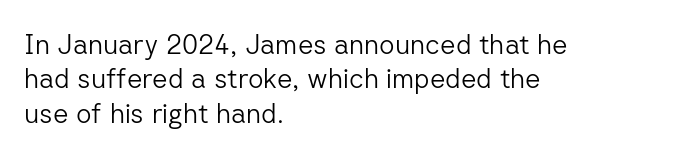
{"italic": "no", "bold": "no", "underline": "no", "align": "left", "line_spacing": "normal", "line_spacing_ratio": 1.27, "letter_spacing": "normal", "letter_spacing_em": 0.0, "glyph_px": 27}
